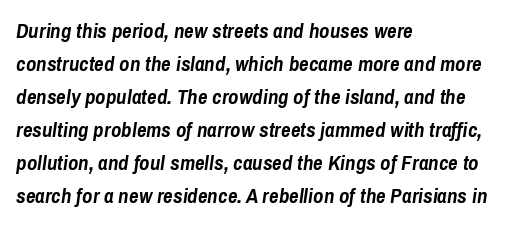
Layout note: lines flush left. These lines sit exactly where default settings would place them. The characters look thick and weighty, a clear bold. Each row of text sits above clean, open space.
